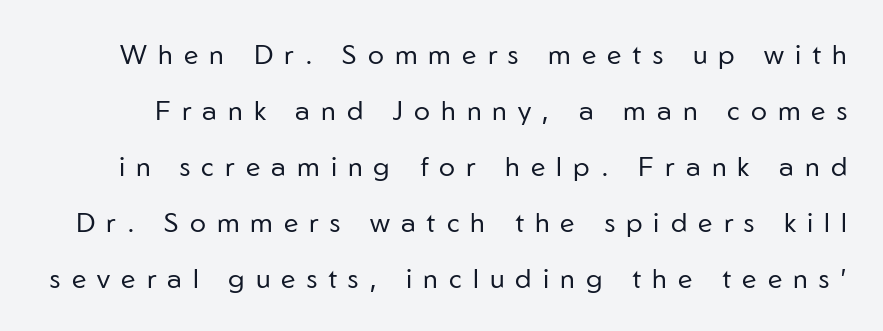
The image shows 27 px text type, upright; set loose line spacing (2.07x), unusually wide letter spacing (+0.41 em), not underlined.
